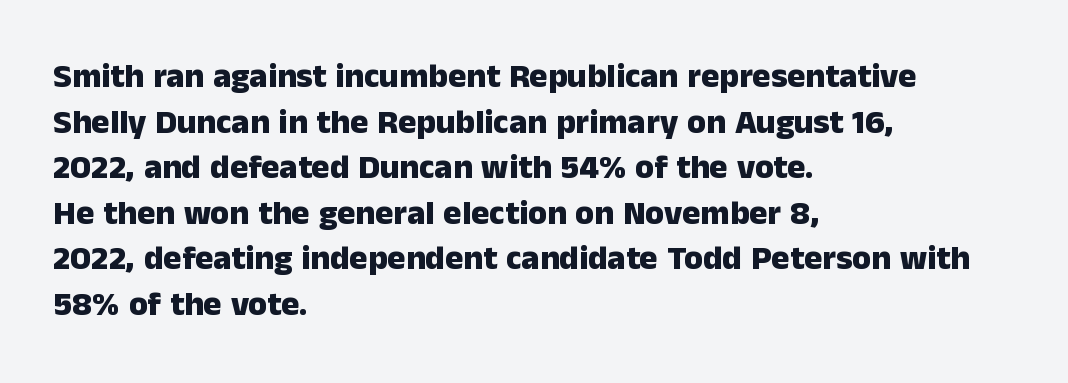
The image shows 34 px heavy sans-serif type, upright; set left-aligned, normal line spacing (1.34x), normal letter spacing, not underlined; low stroke contrast and a medium x-height.
